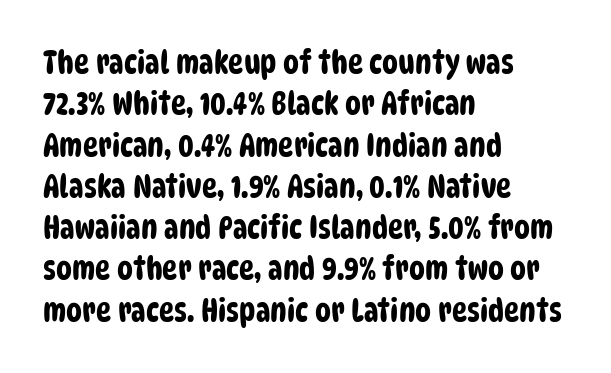
The image shows 32 px condensed sans-serif type; set left-aligned, normal line spacing (1.29x), normal letter spacing, not underlined; low stroke contrast and a large x-height.
